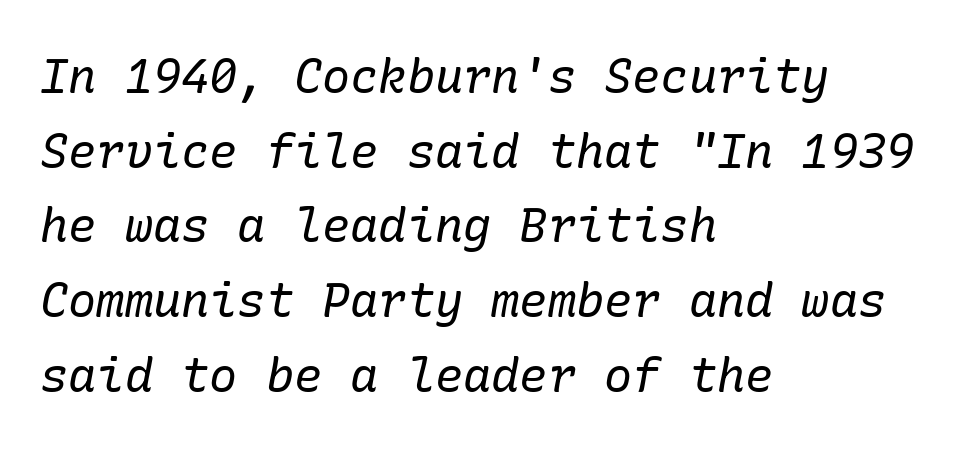
The image shows 47 px regular-weight type, italic (leaning right); set left-aligned, normal line spacing (1.59x), normal letter spacing, not underlined; low stroke contrast and a medium x-height.
